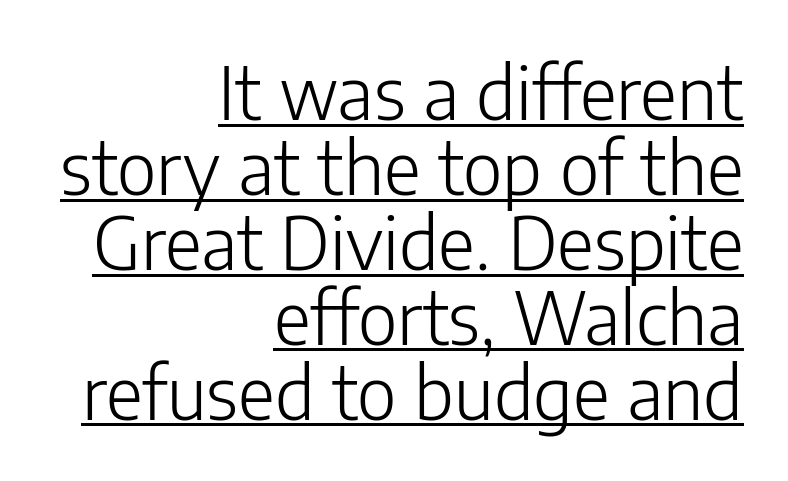
Q: Is the text bold? A: No.
Q: Is the text italic (slanted)? A: No, it is upright.
Q: Is the typeface a serif or a sans-serif typeface? A: Sans-serif.
Q: Is the text underlined? A: Yes.
Q: How is the paragraph aligned? A: Right-aligned.
Q: Is the spacing between letters normal or unusually wide? A: Normal.
Q: Is the spacing between lines tight, normal or loose? A: Tight.
Q: Width (condensed, normal, or wide)? A: Normal.
Q: Stroke contrast? A: Low.
Q: x-height? A: Medium.
Q: Monospaced? A: No.
